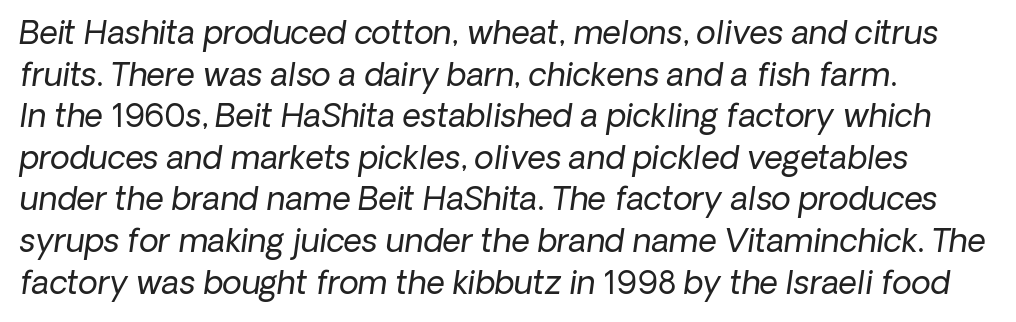
Tracking value appears to be zero — textbook default spacing. If you drew a line through each stem, it would be angled. A typesetter would call this leading conventional body-copy spacing. The passage shown is typed in a proportional face where columns would drift. Short and long lines alike share a common starting point at left.
